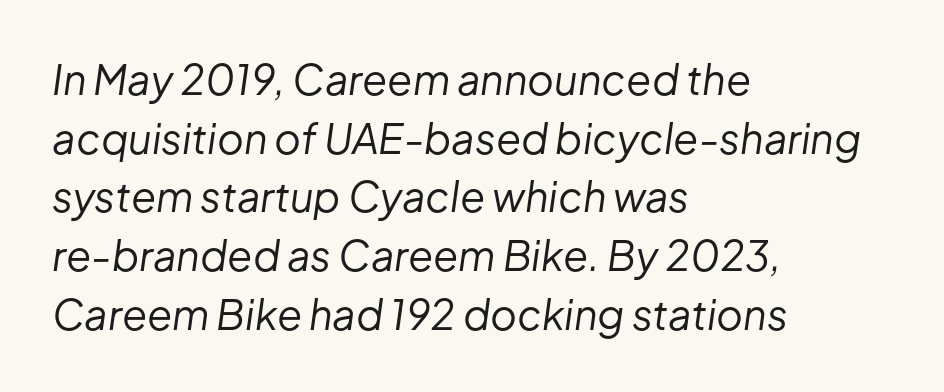
{"italic": "yes", "lean": "right", "slant_degrees": 8, "bold": "no", "weight": "regular", "width": "normal", "stroke_contrast": "low", "x_height": "medium", "monospaced": "no", "underline": "no", "align": "left", "line_spacing": "normal", "line_spacing_ratio": 1.43, "letter_spacing": "normal", "letter_spacing_em": 0.0, "glyph_px": 41}
